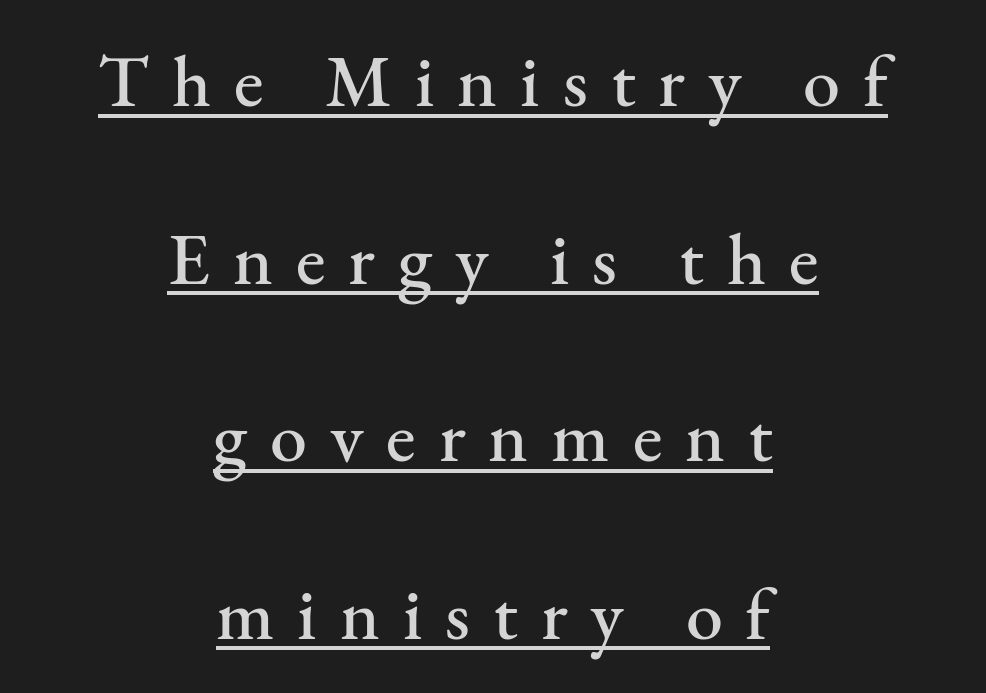
The image shows 74 px serif type, upright; set centered, loose line spacing (2.4x), unusually wide letter spacing (+0.31 em), underlined; medium stroke contrast and a small x-height.
